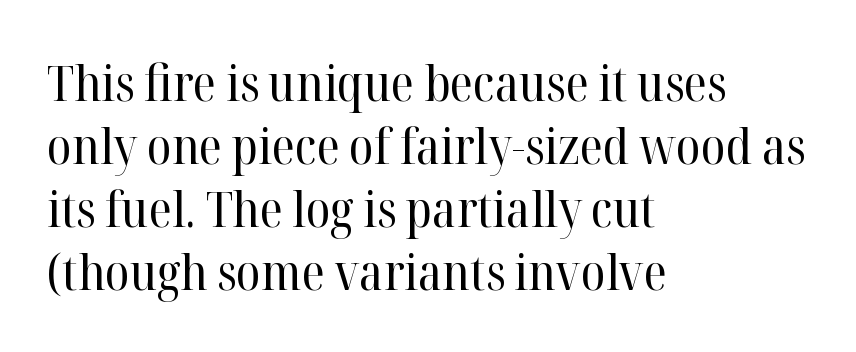
Q: Is the text bold? A: No.
Q: Is the text italic (slanted)? A: No, it is upright.
Q: Is the typeface a serif or a sans-serif typeface? A: Serif.
Q: Is the text underlined? A: No.
Q: How is the paragraph aligned? A: Left-aligned.
Q: Is the spacing between letters normal or unusually wide? A: Normal.
Q: Is the spacing between lines tight, normal or loose? A: Normal.
Q: Width (condensed, normal, or wide)? A: Normal.
Q: Stroke contrast? A: High.
Q: x-height? A: Medium.
Q: Monospaced? A: No.
